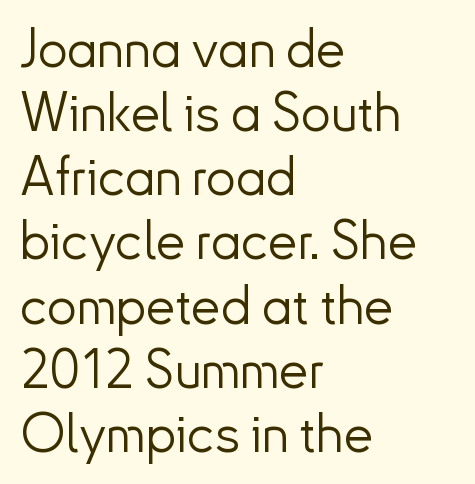
{"serif": "no", "italic": "no", "bold": "no", "weight": "light", "width": "normal", "stroke_contrast": "low", "x_height": "small", "monospaced": "no", "underline": "no", "align": "left", "line_spacing_ratio": 1.21, "letter_spacing": "normal", "letter_spacing_em": 0.0, "glyph_px": 53}
